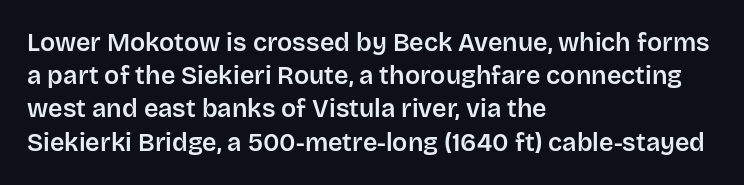
Q: Is the text italic (slanted)? A: No, it is upright.
Q: Is the text underlined? A: No.
Q: How is the paragraph aligned? A: Left-aligned.
Q: Is the spacing between letters normal or unusually wide? A: Normal.
Q: Is the spacing between lines tight, normal or loose? A: Normal.
